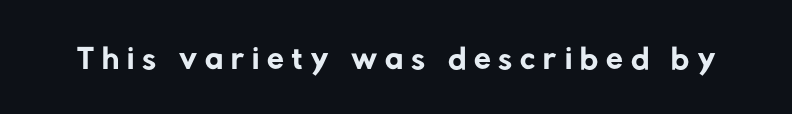
Counters stay open thanks to moderate or lighter strokes. Think of a printed novel: that variable character pitch is what you see here. Examine the stroke ends and you'll find no serifs. Only glyphs here, with clear space below each row.
